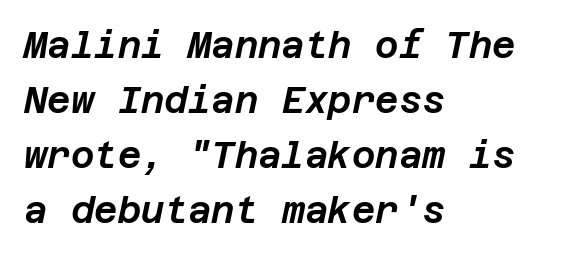
{"italic": "yes", "lean": "right", "slant_degrees": 12, "width": "normal", "stroke_contrast": "low", "x_height": "large", "underline": "no", "align": "left", "line_spacing": "normal", "line_spacing_ratio": 1.53, "letter_spacing": "normal", "letter_spacing_em": 0.0, "glyph_px": 36}
